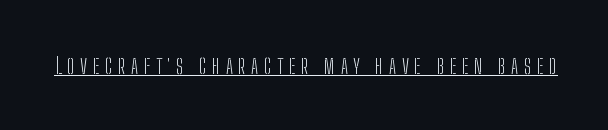
Q: Is the text bold? A: No.
Q: Is the text italic (slanted)? A: No, it is upright.
Q: Is the text underlined? A: Yes.
Q: Is the spacing between letters normal or unusually wide? A: Unusually wide.
